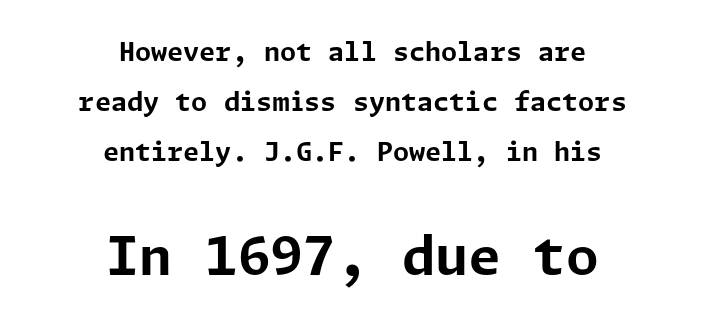
The image shows 53 px bold sans-serif type, upright; set centered, loose line spacing (1.93x), normal letter spacing, not underlined; the second (bottom) block is 2.04x larger; low stroke contrast and a medium x-height.
